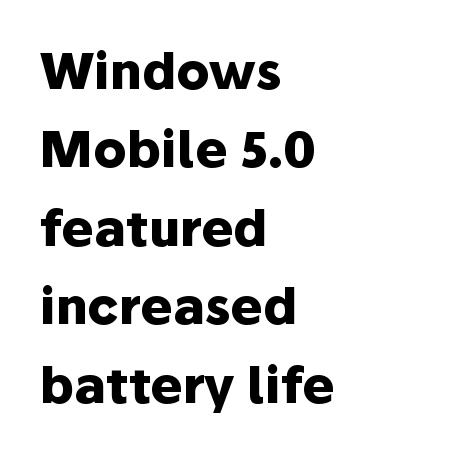
Q: Is the text bold? A: Yes.
Q: Is the text italic (slanted)? A: No, it is upright.
Q: Is the typeface a serif or a sans-serif typeface? A: Sans-serif.
Q: Is the text underlined? A: No.
Q: How is the paragraph aligned? A: Left-aligned.
Q: Is the spacing between letters normal or unusually wide? A: Normal.
Q: Is the spacing between lines tight, normal or loose? A: Normal.
Q: Width (condensed, normal, or wide)? A: Normal.
Q: Stroke contrast? A: Low.
Q: x-height? A: Medium.
Q: Monospaced? A: No.
